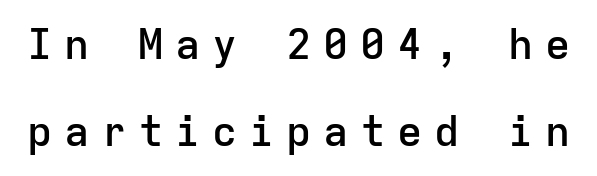
{"serif": "no", "italic": "no", "bold": "semi", "weight": "semibold", "width": "normal", "stroke_contrast": "low", "x_height": "medium", "monospaced": "yes", "underline": "no", "line_spacing": "loose", "line_spacing_ratio": 2.07, "letter_spacing": "wide", "letter_spacing_em": 0.28, "glyph_px": 42}
